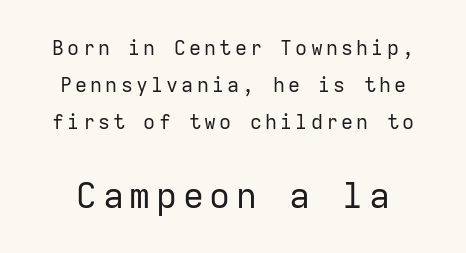
Q: Is the text bold? A: No.
Q: Is the text italic (slanted)? A: No, it is upright.
Q: Is the typeface a serif or a sans-serif typeface? A: Sans-serif.
Q: Is the text underlined? A: No.
Q: Which block of text is set in a larger size, the first (top) or the second (bottom)? A: The second (bottom) one.
Q: Width (condensed, normal, or wide)? A: Normal.
Q: Stroke contrast? A: Low.
Q: x-height? A: Medium.
Q: Monospaced? A: Yes.
